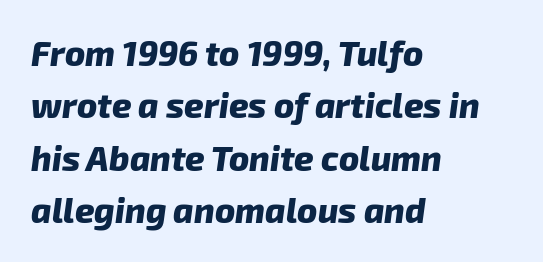
The image shows 34 px heavy sans-serif type; set left-aligned, normal line spacing (1.54x), normal letter spacing, not underlined; low stroke contrast and a medium x-height.
